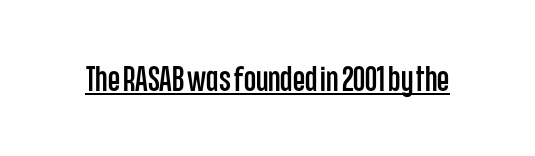
{"serif": "no", "italic": "no", "width": "condensed", "stroke_contrast": "low", "x_height": "large", "monospaced": "no", "underline": "yes", "letter_spacing": "normal", "letter_spacing_em": 0.0, "glyph_px": 35}
